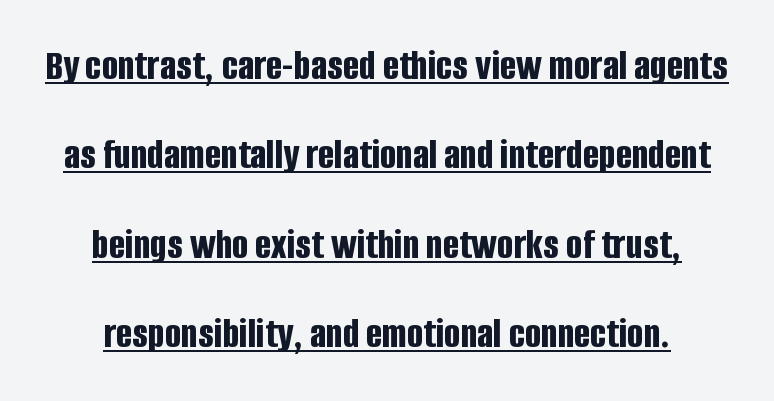
{"serif": "no", "italic": "no", "bold": "yes", "weight": "bold", "width": "condensed", "stroke_contrast": "low", "x_height": "large", "monospaced": "no", "underline": "yes", "align": "center", "line_spacing": "loose", "line_spacing_ratio": 2.08, "letter_spacing": "normal", "letter_spacing_em": 0.0, "glyph_px": 43}
